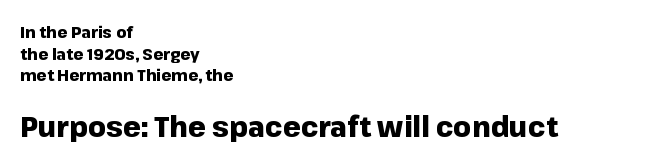
I'd describe the lettering as bold — thick and assertive. The passage shown is typed in a proportional face where columns would drift. Words appear dense and cohesive because spacing is normal. When letters stand straight like this, we call the style roman or upright.
